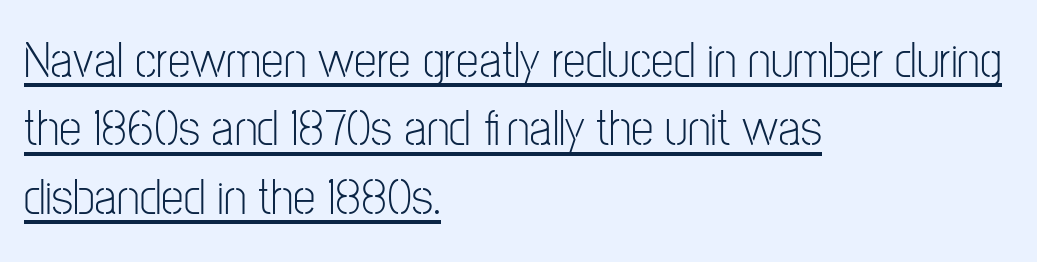
Unbolded letterforms with no extra heft. Here the glyphs are tracked normally, forming tight word shapes. The designer left line spacing at the default. Spacing verdict: proportional, widths tailored to each character. The type family on display is of the sans-serif kind. Beneath each row of characters lies a ruled line.
